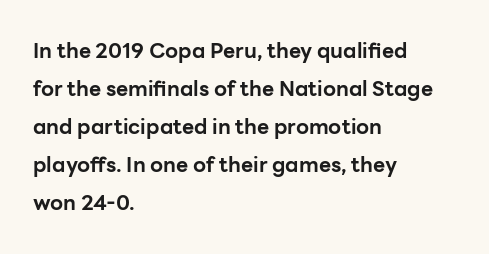
Q: Is the text bold? A: Yes.
Q: Is the text italic (slanted)? A: No, it is upright.
Q: Is the text underlined? A: No.
Q: How is the paragraph aligned? A: Left-aligned.
Q: Is the spacing between letters normal or unusually wide? A: Normal.
